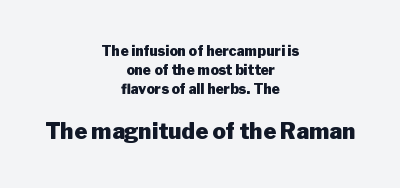
Words float on clear page, feet unadorned. The emphasis by scale lands on block number two, below. No extra tracking has been applied to these lines. The font's upright variant was chosen for this text. Where is the straight margin? There isn't one; the lines are centered.
